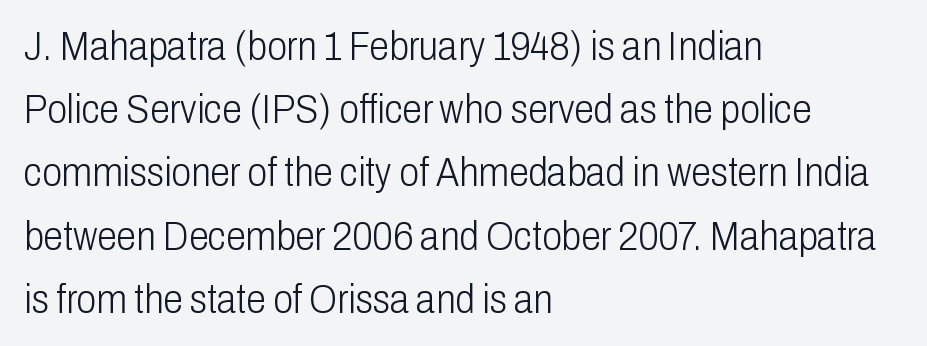
The image shows 40 px light, condensed sans-serif type, upright; set left-aligned, normal line spacing (1.58x), normal letter spacing, not underlined; low stroke contrast and a medium x-height.
